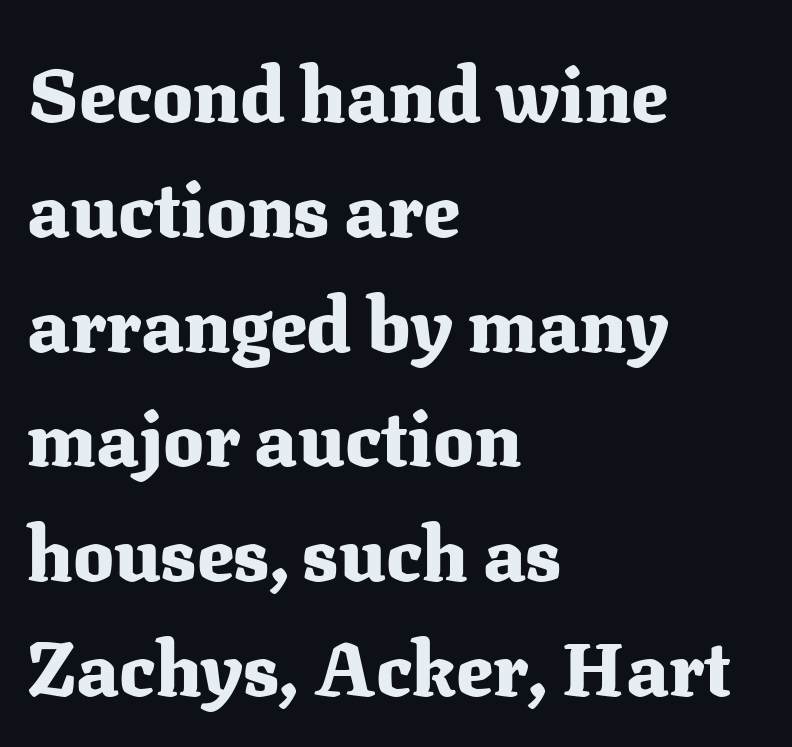
{"serif": "yes", "italic": "no", "bold": "yes", "weight": "heavy", "width": "normal", "stroke_contrast": "medium", "x_height": "medium", "monospaced": "no", "underline": "no", "align": "left", "line_spacing": "normal", "line_spacing_ratio": 1.51, "letter_spacing": "normal", "letter_spacing_em": 0.0, "glyph_px": 76}
